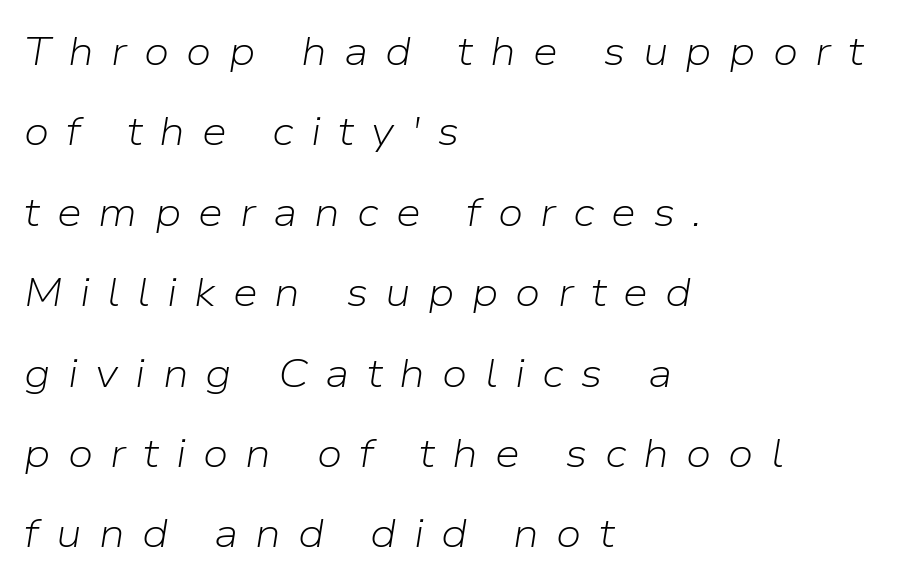
The image shows 40 px light type, italic (leaning right); set left-aligned, loose line spacing (2.01x), unusually wide letter spacing (+0.43 em), not underlined; low stroke contrast and a medium x-height.
